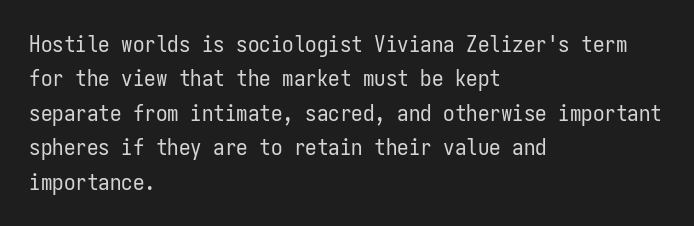
{"italic": "no", "bold": "no", "underline": "no", "align": "left", "line_spacing": "normal", "line_spacing_ratio": 1.5, "letter_spacing": "normal", "letter_spacing_em": 0.0, "glyph_px": 23}
